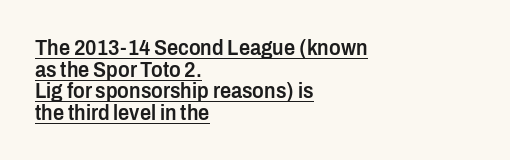
Q: Is the text bold? A: Semi-bold.
Q: Is the text italic (slanted)? A: No, it is upright.
Q: Is the text underlined? A: Yes.
Q: How is the paragraph aligned? A: Left-aligned.
Q: Is the spacing between letters normal or unusually wide? A: Normal.
Q: Is the spacing between lines tight, normal or loose? A: Tight.
